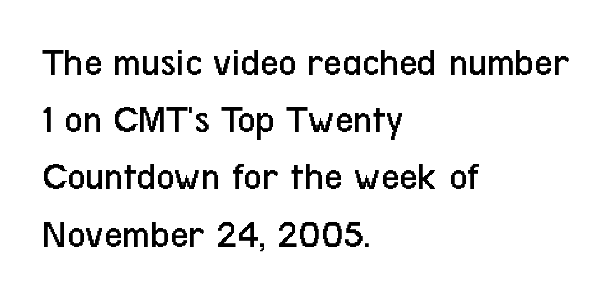
Weight: in the light-to-regular range. Vertically, the passage feels balanced, rows spaced as you'd expect. Character widths vary here, with narrow letters taking less room than wide ones. Unlike a traditional serif, this face leaves its strokes unadorned.
